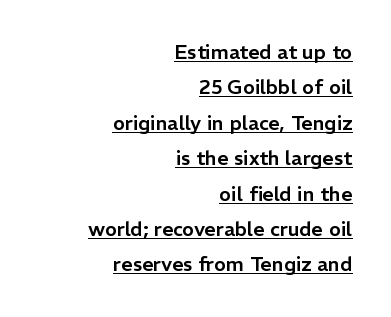
The image shows 20 px text type, upright; set right-aligned, line spacing 1.77x, normal letter spacing, underlined.
